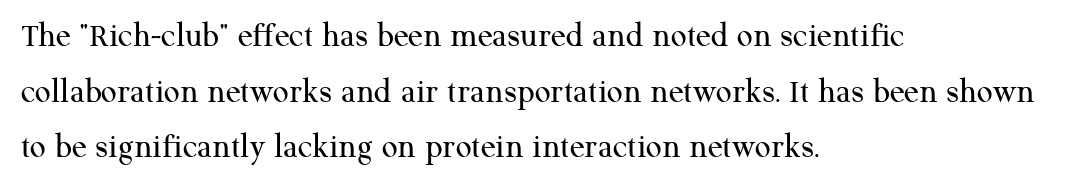
The image shows 35 px regular-weight serif type, upright; set left-aligned, normal line spacing (1.59x), normal letter spacing, not underlined; medium stroke contrast and a medium x-height.
